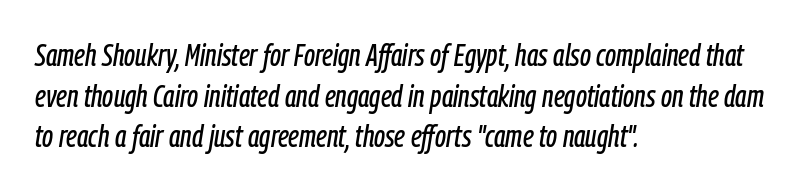
{"italic": "yes", "lean": "right", "slant_degrees": 9, "width": "condensed", "stroke_contrast": "low", "x_height": "medium", "monospaced": "no", "underline": "no", "align": "left", "line_spacing": "normal", "line_spacing_ratio": 1.31, "letter_spacing": "normal", "letter_spacing_em": 0.0, "glyph_px": 31}
